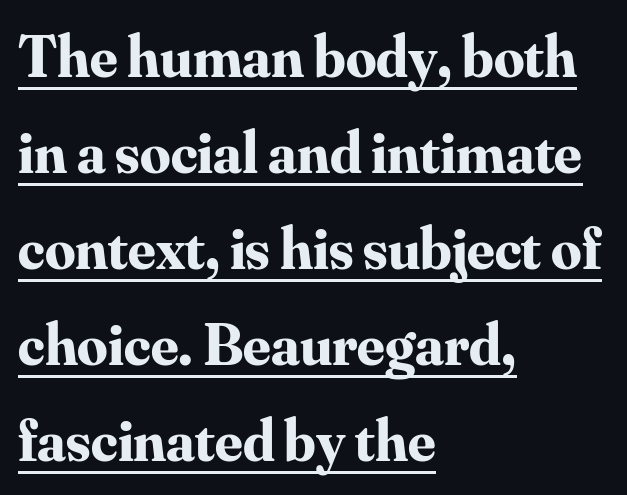
When letters stand straight like this, we call the style roman or upright. Varying glyph widths throughout — classic text-font behaviour. Set as a true bold cut, around the 700 mark. Short and long lines alike share a common starting point at left.
